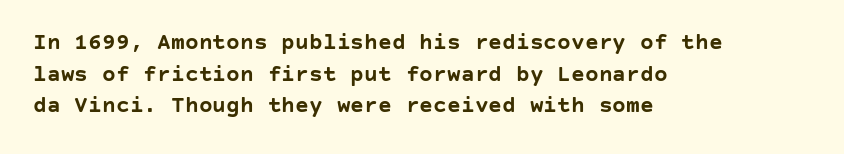
{"italic": "no", "bold": "yes", "underline": "no", "align": "left", "line_spacing": "normal", "line_spacing_ratio": 1.37, "letter_spacing": "normal", "letter_spacing_em": 0.0, "glyph_px": 23}
